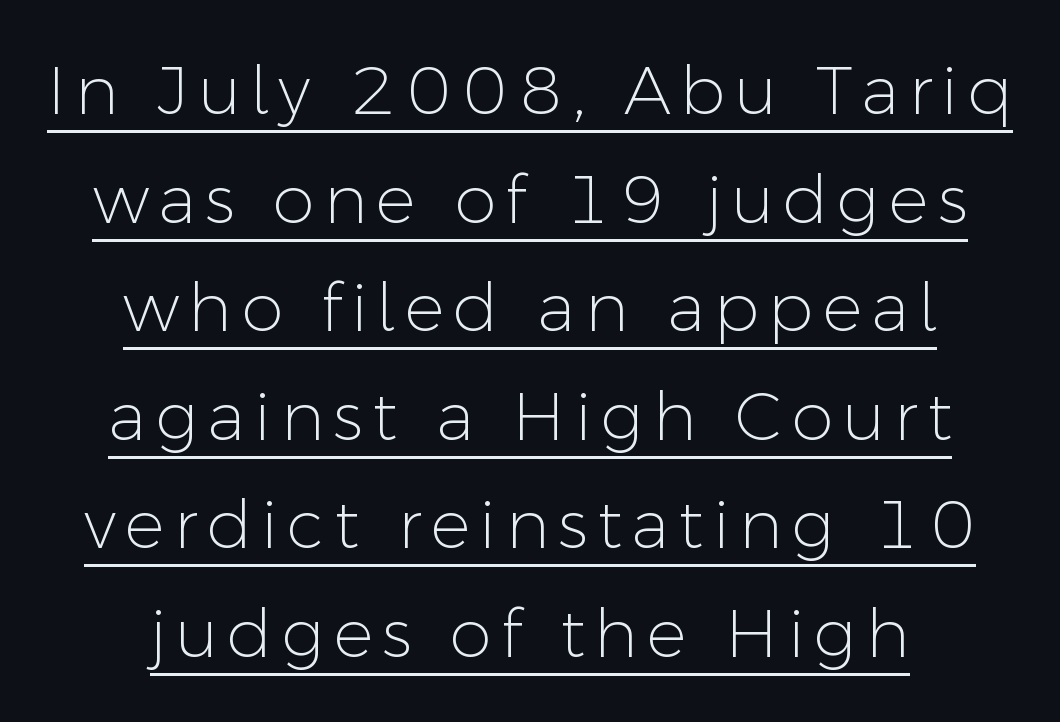
Q: Is the text bold? A: No.
Q: Is the text italic (slanted)? A: No, it is upright.
Q: Is the typeface a serif or a sans-serif typeface? A: Sans-serif.
Q: Is the text underlined? A: Yes.
Q: How is the paragraph aligned? A: Centered.
Q: Is the spacing between lines tight, normal or loose? A: Normal.
Q: Width (condensed, normal, or wide)? A: Normal.
Q: Stroke contrast? A: Low.
Q: x-height? A: Medium.
Q: Monospaced? A: No.
